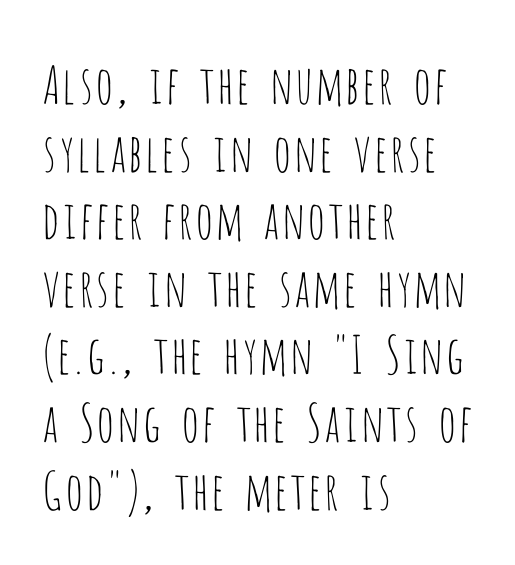
{"serif": "no", "italic": "no", "bold": "no", "weight": "thin", "width": "condensed", "stroke_contrast": "low", "x_height": "large", "monospaced": "no", "underline": "no", "align": "left", "line_spacing": "normal", "line_spacing_ratio": 1.3, "letter_spacing": "normal", "letter_spacing_em": 0.0, "glyph_px": 52}
